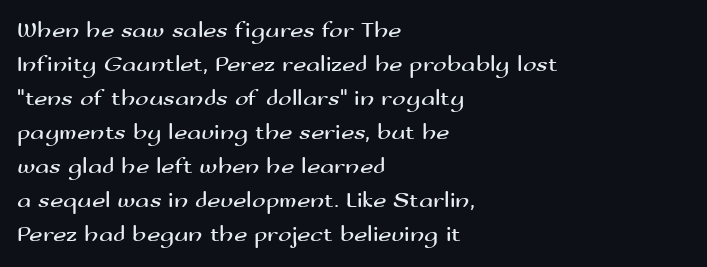
The image shows 23 px text type, upright; set left-aligned, normal line spacing (1.48x), normal letter spacing, not underlined.
